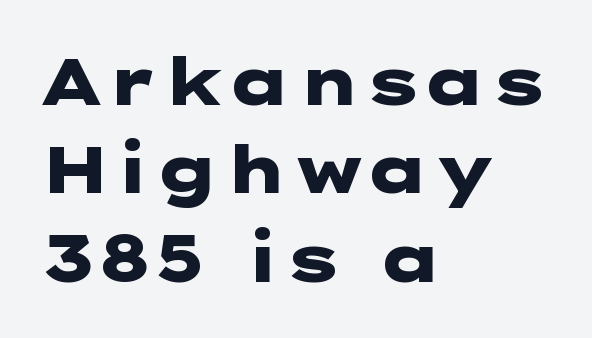
{"serif": "no", "italic": "no", "bold": "yes", "weight": "heavy", "width": "wide", "stroke_contrast": "low", "x_height": "medium", "underline": "no", "align": "left", "line_spacing": "normal", "line_spacing_ratio": 1.34, "letter_spacing": "normal", "letter_spacing_em": 0.0, "glyph_px": 66}
